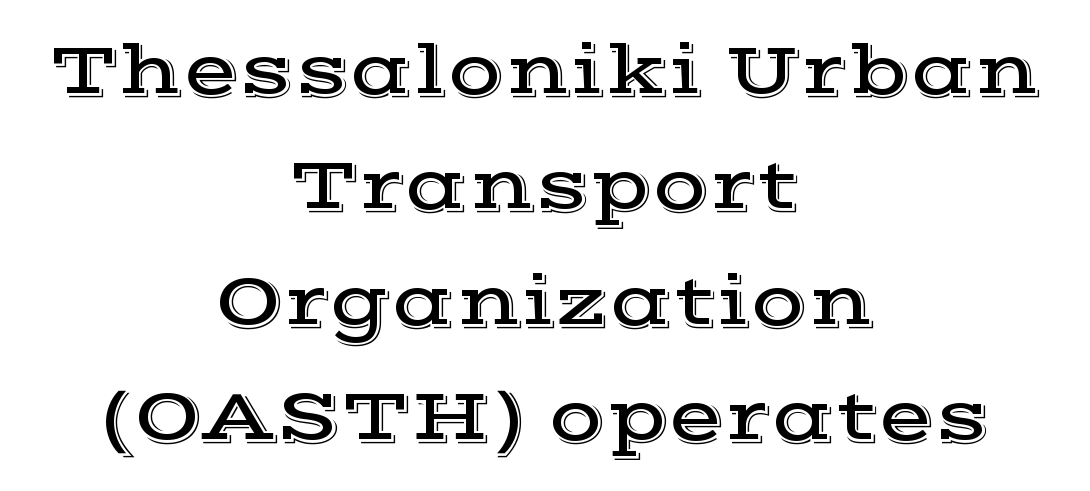
This rendering leaves character spacing at its baseline value. Regular leading. Lines of text with bare space underneath. The face used here is proportionally spaced, like ordinary book or web type. Are there feet on the stems? There are — it's a serif.
